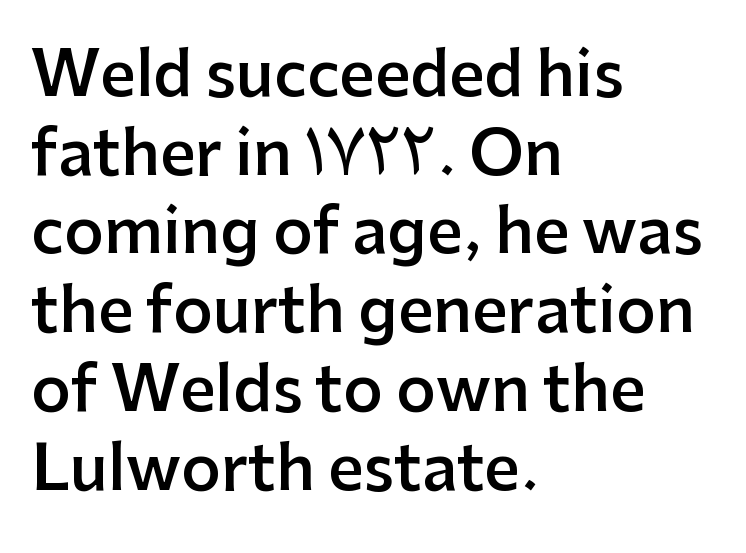
Q: Is the text bold? A: Semi-bold.
Q: Is the text italic (slanted)? A: No, it is upright.
Q: Is the typeface a serif or a sans-serif typeface? A: Sans-serif.
Q: Is the text underlined? A: No.
Q: How is the paragraph aligned? A: Left-aligned.
Q: Is the spacing between letters normal or unusually wide? A: Normal.
Q: Is the spacing between lines tight, normal or loose? A: Normal.
Q: Width (condensed, normal, or wide)? A: Normal.
Q: Stroke contrast? A: Low.
Q: x-height? A: Medium.
Q: Monospaced? A: No.
